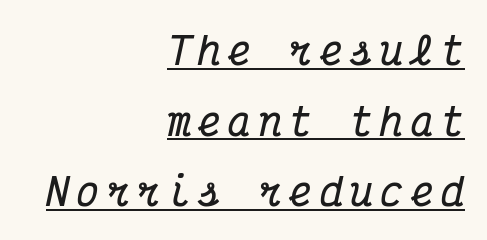
The image shows 38 px bold, condensed serif type, italic (leaning right), monospaced; set right-aligned, line spacing 1.86x, unusually wide letter spacing (+0.2 em), underlined; medium stroke contrast and a medium x-height.
